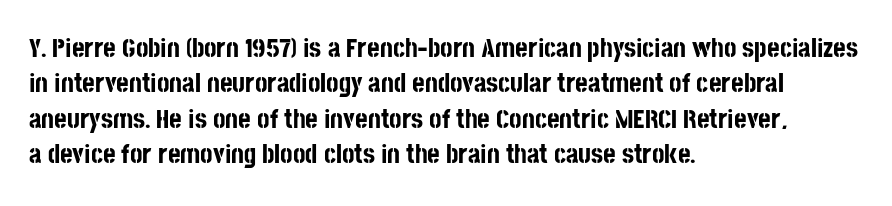
Q: Is the text bold? A: Yes.
Q: Is the text italic (slanted)? A: No, it is upright.
Q: Is the text underlined? A: No.
Q: How is the paragraph aligned? A: Left-aligned.
Q: Is the spacing between letters normal or unusually wide? A: Normal.
Q: Is the spacing between lines tight, normal or loose? A: Normal.
